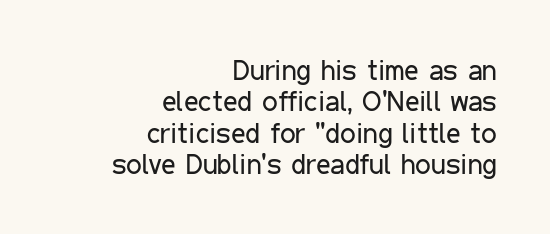
{"serif": "no", "italic": "no", "bold": "no", "weight": "regular", "width": "condensed", "stroke_contrast": "low", "x_height": "medium", "monospaced": "no", "underline": "no", "align": "right", "line_spacing": "tight", "line_spacing_ratio": 1.12, "letter_spacing": "normal", "letter_spacing_em": 0.0, "glyph_px": 28}
